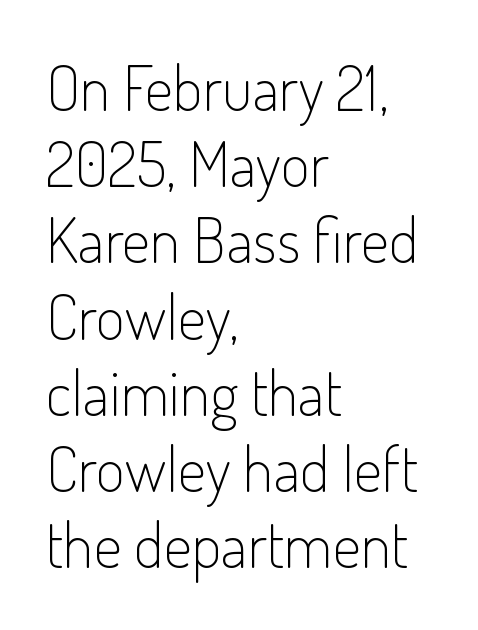
The rendering uses natural spacing where letterforms have individual widths. Heaviness? Minimal to ordinary, like unemphasized prose. The designer went with a sans here, leaving each stem footless. The gaps between neighbouring characters are ordinary and unremarkable. No italicization has been applied; the sample stays upright. Quick note: underline off.
